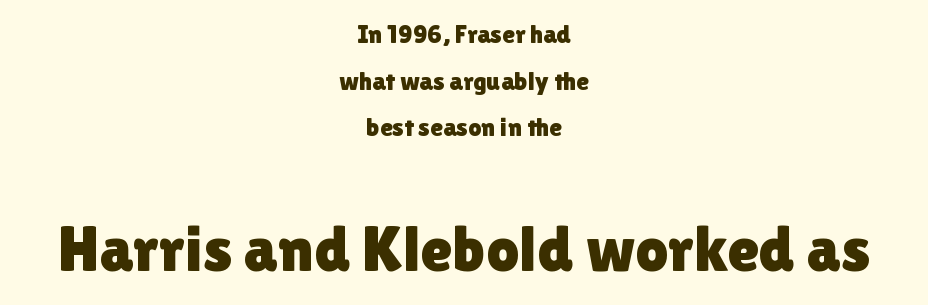
{"serif": "no", "italic": "no", "width": "normal", "x_height": "medium", "monospaced": "no", "underline": "no", "align": "center", "line_spacing_ratio": 1.79, "letter_spacing": "normal", "letter_spacing_em": 0.0, "larger_block": "second", "size_ratio": 2.5, "glyph_px": 65}
